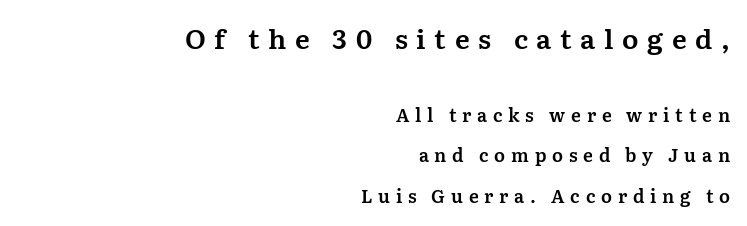
{"italic": "no", "underline": "no", "align": "right", "line_spacing": "loose", "line_spacing_ratio": 2.26, "letter_spacing": "wide", "letter_spacing_em": 0.32, "larger_block": "first", "size_ratio": 1.5, "glyph_px": 27}
